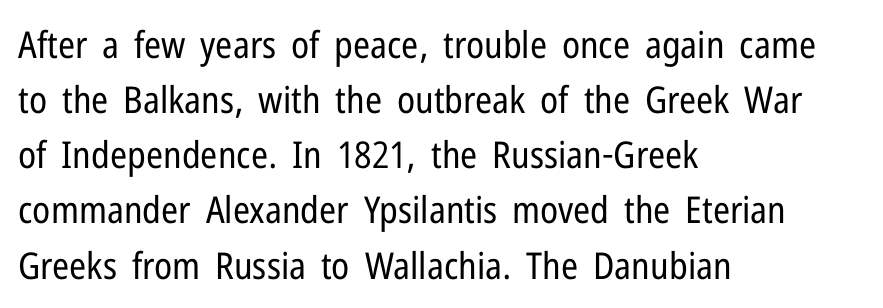
Is this a fixed-width face? No — the glyphs have proportional, varying widths. Notice how descenders clear the ascenders below comfortably — that's standard leading. Descenders are the only things crossing below the line. Stroke terminals: plain, sans-serif.
